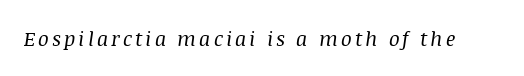
{"italic": "yes", "lean": "right", "slant_degrees": 8, "bold": "no", "underline": "no", "glyph_px": 20}
